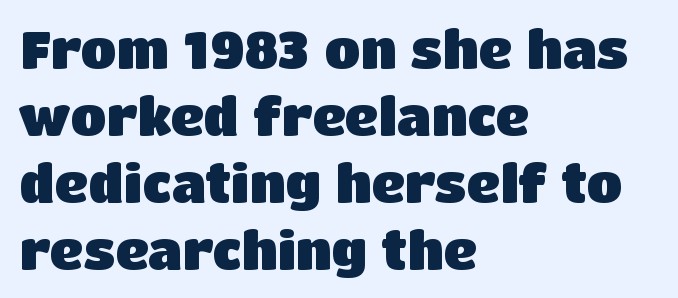
Q: Is the text bold? A: Yes.
Q: Is the text italic (slanted)? A: No, it is upright.
Q: Is the typeface a serif or a sans-serif typeface? A: Sans-serif.
Q: Is the text underlined? A: No.
Q: How is the paragraph aligned? A: Left-aligned.
Q: Is the spacing between letters normal or unusually wide? A: Normal.
Q: Is the spacing between lines tight, normal or loose? A: Normal.
Q: Width (condensed, normal, or wide)? A: Normal.
Q: Stroke contrast? A: Low.
Q: x-height? A: Large.
Q: Monospaced? A: No.
